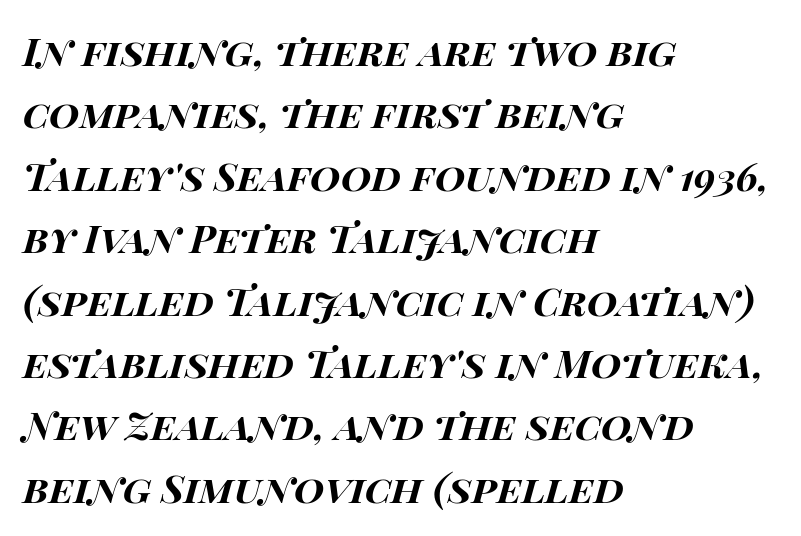
Q: Is the text bold? A: Yes.
Q: Is the text italic (slanted)? A: Yes, it leans right by about 15 degrees.
Q: Is the text underlined? A: No.
Q: How is the paragraph aligned? A: Left-aligned.
Q: Is the spacing between letters normal or unusually wide? A: Normal.
Q: Is the spacing between lines tight, normal or loose? A: Normal.
Q: Width (condensed, normal, or wide)? A: Wide.
Q: Stroke contrast? A: High.
Q: x-height? A: Large.
Q: Monospaced? A: No.
